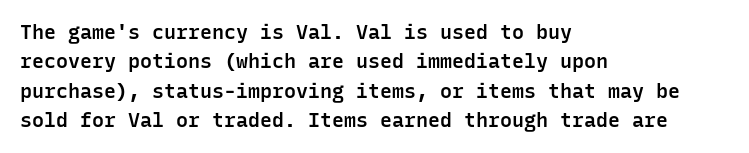
The image shows 20 px text type, upright; set left-aligned, normal line spacing (1.47x), normal letter spacing, not underlined.
